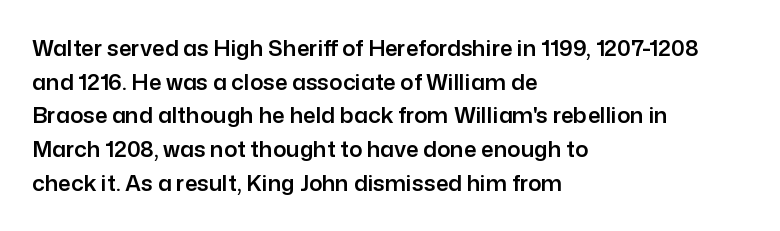
One glance says typical: line gaps are just what's usual. The letters stand upright; this is a roman face. The gap between lines stays unmarked. These lines keep a tight, regular rhythm from letter to letter. Casual observation: everything's shoved over to the left.
